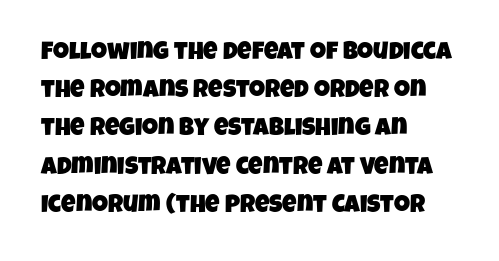
Horizontally, the lines are justified to the leading edge only. These lines sit exactly where default settings would place them. The tracking reads as untouched default to a designer's eye. The string is rendered with underlining switched off.
